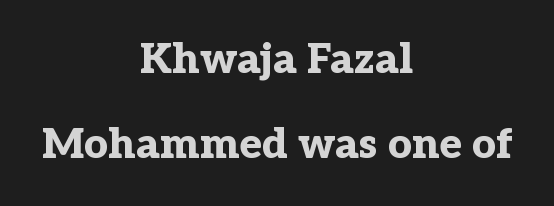
Q: Is the text bold? A: Yes.
Q: Is the text italic (slanted)? A: No, it is upright.
Q: Is the typeface a serif or a sans-serif typeface? A: Serif.
Q: Is the text underlined? A: No.
Q: How is the paragraph aligned? A: Centered.
Q: Is the spacing between letters normal or unusually wide? A: Normal.
Q: Is the spacing between lines tight, normal or loose? A: Loose.
Q: Width (condensed, normal, or wide)? A: Normal.
Q: Stroke contrast? A: Low.
Q: x-height? A: Medium.
Q: Monospaced? A: No.
